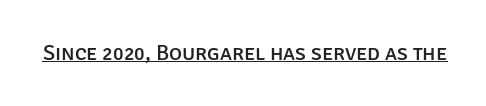
The image shows 22 px text type, upright; set normal letter spacing, underlined.
